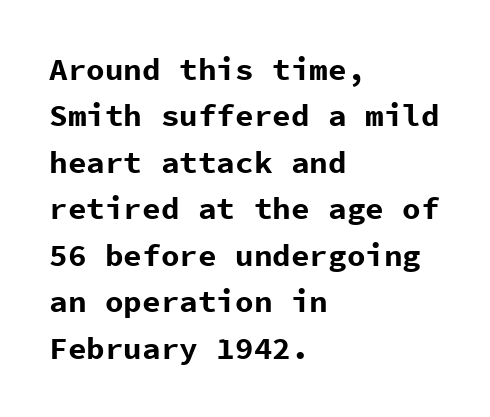
{"serif": "no", "italic": "no", "bold": "yes", "weight": "bold", "width": "normal", "stroke_contrast": "low", "x_height": "medium", "monospaced": "yes", "underline": "no", "align": "left", "line_spacing": "normal", "line_spacing_ratio": 1.5, "letter_spacing": "normal", "letter_spacing_em": 0.0, "glyph_px": 31}
